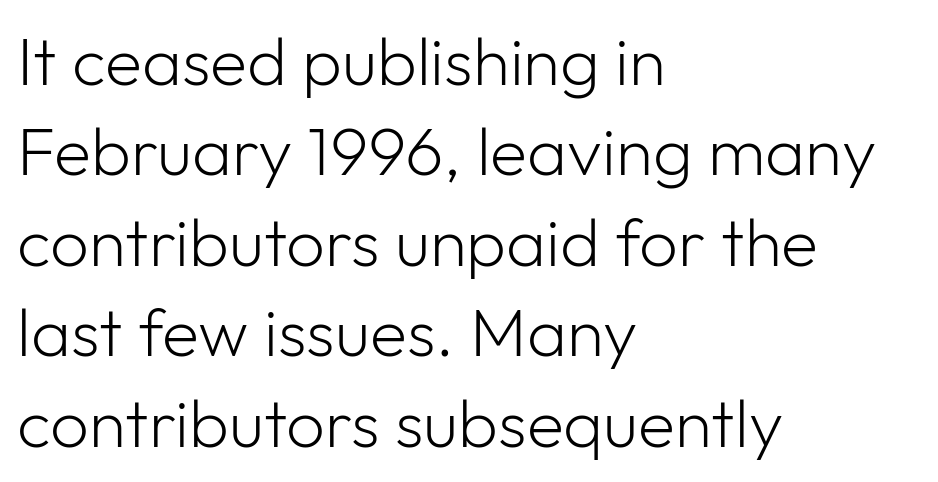
Q: Is the text bold? A: No.
Q: Is the text italic (slanted)? A: No, it is upright.
Q: Is the typeface a serif or a sans-serif typeface? A: Sans-serif.
Q: Is the text underlined? A: No.
Q: How is the paragraph aligned? A: Left-aligned.
Q: Is the spacing between letters normal or unusually wide? A: Normal.
Q: Is the spacing between lines tight, normal or loose? A: Normal.
Q: Width (condensed, normal, or wide)? A: Normal.
Q: Stroke contrast? A: Low.
Q: x-height? A: Medium.
Q: Monospaced? A: No.
